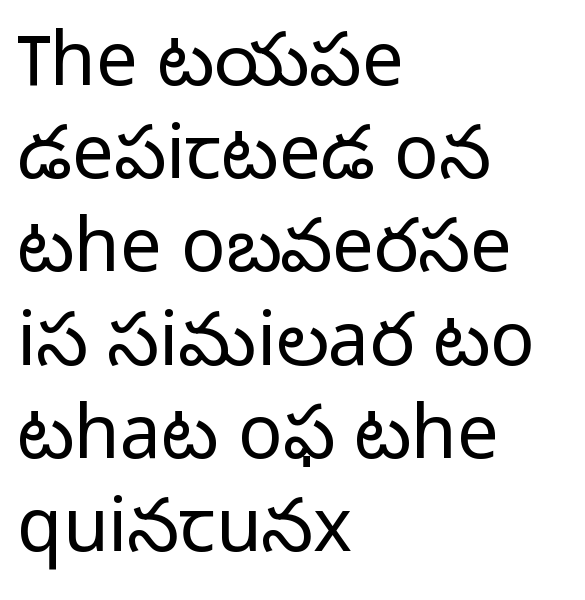
{"serif": "no", "italic": "no", "bold": "no", "weight": "light", "width": "normal", "stroke_contrast": "low", "x_height": "medium", "monospaced": "no", "underline": "no", "align": "left", "line_spacing": "normal", "line_spacing_ratio": 1.26, "letter_spacing": "normal", "letter_spacing_em": 0.0, "glyph_px": 74}
